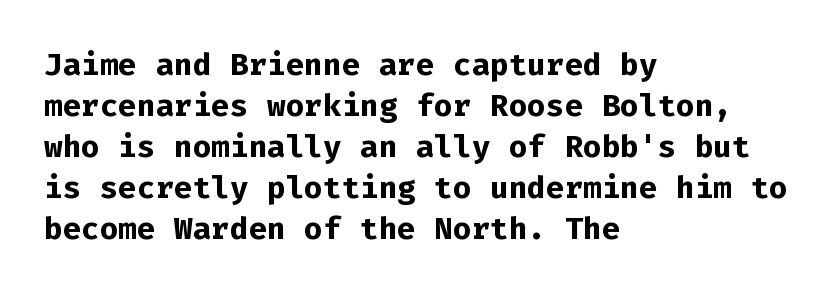
Tall strokes in this sample are plumb rather than angled. Descenders hang freely into open space. Heft: maximum for text — a bold. All the whitespace from short lines collects on the right.
